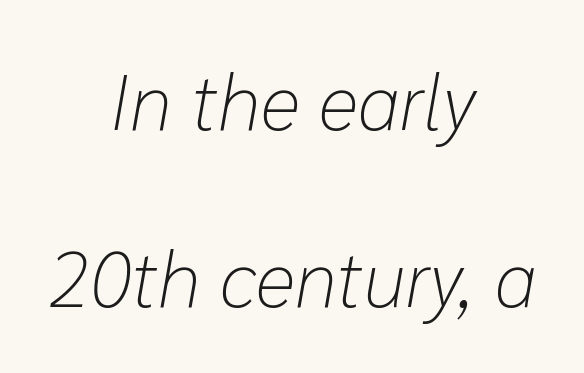
The image shows 78 px light type, italic (leaning right); set centered, loose line spacing (2.27x), normal letter spacing, not underlined; low stroke contrast and a medium x-height.
